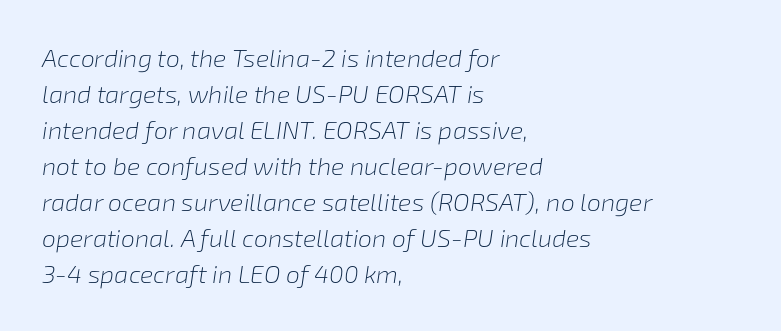
{"italic": "yes", "lean": "right", "slant_degrees": 8, "bold": "no", "underline": "no", "align": "left", "line_spacing": "normal", "line_spacing_ratio": 1.44, "letter_spacing": "normal", "letter_spacing_em": 0.0, "glyph_px": 25}
